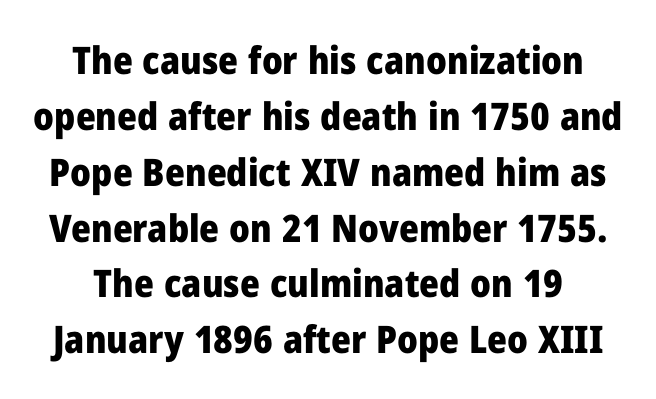
Students, note that the glyphs here touch the page at normal intervals. Each new line begins a customary step beneath the previous one. This rendering features lettering with no underline. No feet cap the strokes, marking this as sans-serif type.
